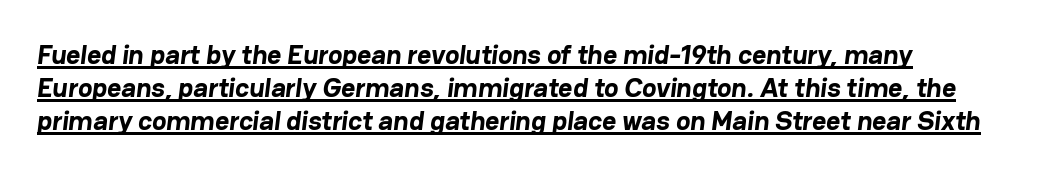
The passage shown is emphatically bold. Honestly, the letter spacing is just normal — you wouldn't notice it. Each line of the rendering has a horizontal stroke beneath the glyphs.
